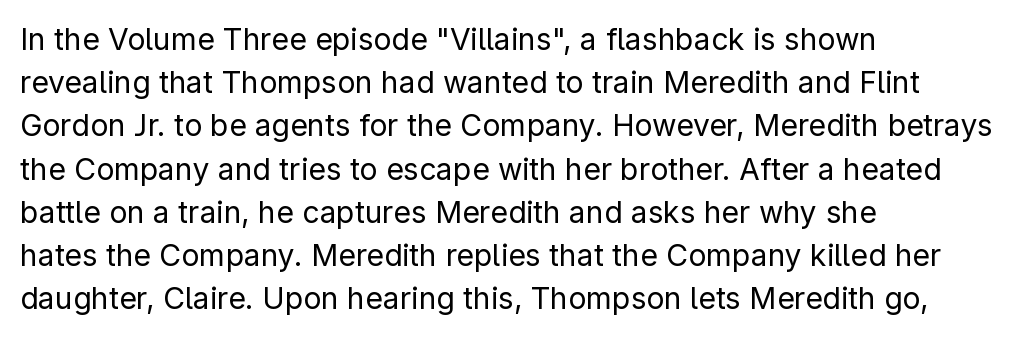
Q: Is the text bold? A: No.
Q: Is the text italic (slanted)? A: No, it is upright.
Q: Is the typeface a serif or a sans-serif typeface? A: Sans-serif.
Q: Is the text underlined? A: No.
Q: How is the paragraph aligned? A: Left-aligned.
Q: Is the spacing between letters normal or unusually wide? A: Normal.
Q: Is the spacing between lines tight, normal or loose? A: Normal.
Q: Width (condensed, normal, or wide)? A: Normal.
Q: Stroke contrast? A: Low.
Q: x-height? A: Medium.
Q: Monospaced? A: No.
